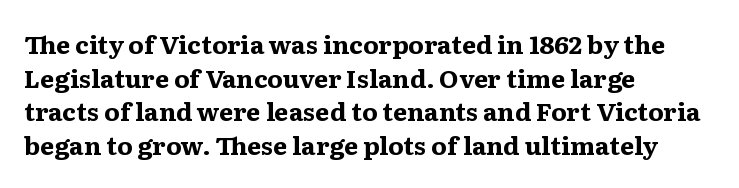
{"italic": "no", "bold": "yes", "underline": "no", "align": "left", "line_spacing": "normal", "line_spacing_ratio": 1.35, "letter_spacing": "normal", "letter_spacing_em": 0.0, "glyph_px": 25}
